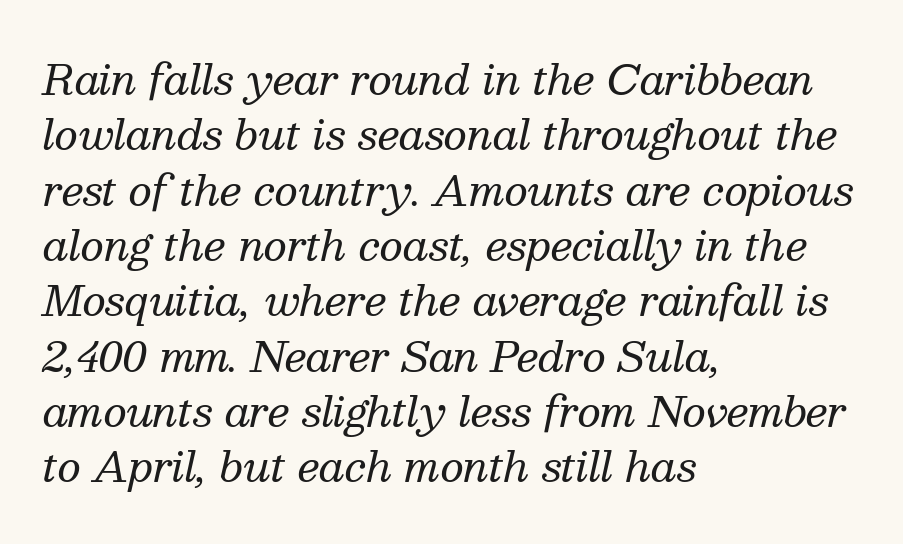
Q: Is the text bold? A: No.
Q: Is the text italic (slanted)? A: Yes, it leans right by about 13 degrees.
Q: Is the typeface a serif or a sans-serif typeface? A: Serif.
Q: Is the text underlined? A: No.
Q: How is the paragraph aligned? A: Left-aligned.
Q: Is the spacing between letters normal or unusually wide? A: Normal.
Q: Is the spacing between lines tight, normal or loose? A: Normal.
Q: Width (condensed, normal, or wide)? A: Normal.
Q: Stroke contrast? A: Medium.
Q: x-height? A: Medium.
Q: Monospaced? A: No.
